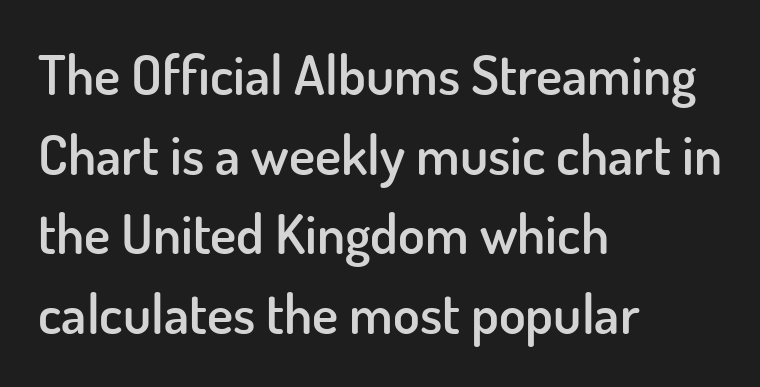
Q: Is the text bold? A: Semi-bold.
Q: Is the text italic (slanted)? A: No, it is upright.
Q: Is the typeface a serif or a sans-serif typeface? A: Sans-serif.
Q: Is the text underlined? A: No.
Q: How is the paragraph aligned? A: Left-aligned.
Q: Is the spacing between letters normal or unusually wide? A: Normal.
Q: Is the spacing between lines tight, normal or loose? A: Normal.
Q: Width (condensed, normal, or wide)? A: Normal.
Q: Stroke contrast? A: Low.
Q: x-height? A: Small.
Q: Monospaced? A: No.
